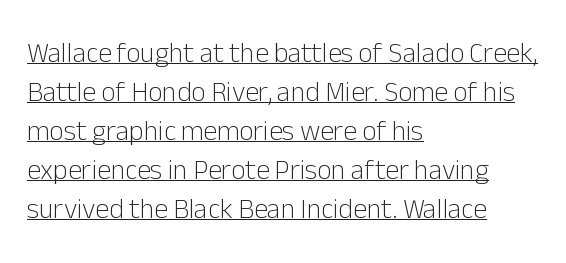
{"serif": "no", "italic": "no", "bold": "no", "weight": "light", "width": "normal", "stroke_contrast": "low", "x_height": "medium", "monospaced": "no", "underline": "yes", "align": "left", "line_spacing": "normal", "line_spacing_ratio": 1.39, "letter_spacing": "normal", "letter_spacing_em": 0.0, "glyph_px": 28}
